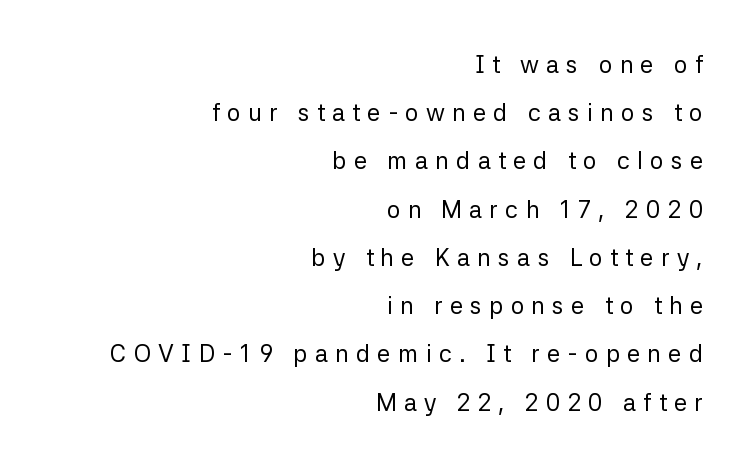
{"italic": "no", "bold": "no", "underline": "no", "align": "right", "line_spacing": "loose", "line_spacing_ratio": 2.01, "letter_spacing": "wide", "letter_spacing_em": 0.3, "glyph_px": 24}
